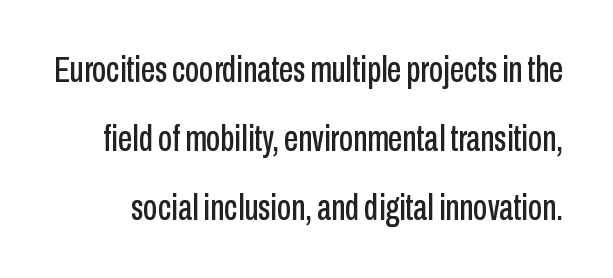
{"serif": "no", "italic": "no", "width": "condensed", "stroke_contrast": "low", "x_height": "medium", "monospaced": "no", "underline": "no", "line_spacing": "loose", "line_spacing_ratio": 1.91, "letter_spacing": "normal", "letter_spacing_em": 0.0, "glyph_px": 36}
